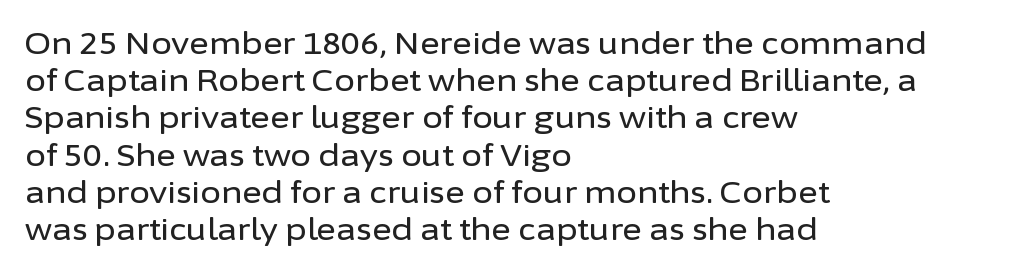
{"serif": "no", "italic": "no", "width": "normal", "stroke_contrast": "low", "x_height": "medium", "monospaced": "no", "underline": "no", "align": "left", "line_spacing_ratio": 1.24, "letter_spacing": "normal", "letter_spacing_em": 0.0, "glyph_px": 30}
